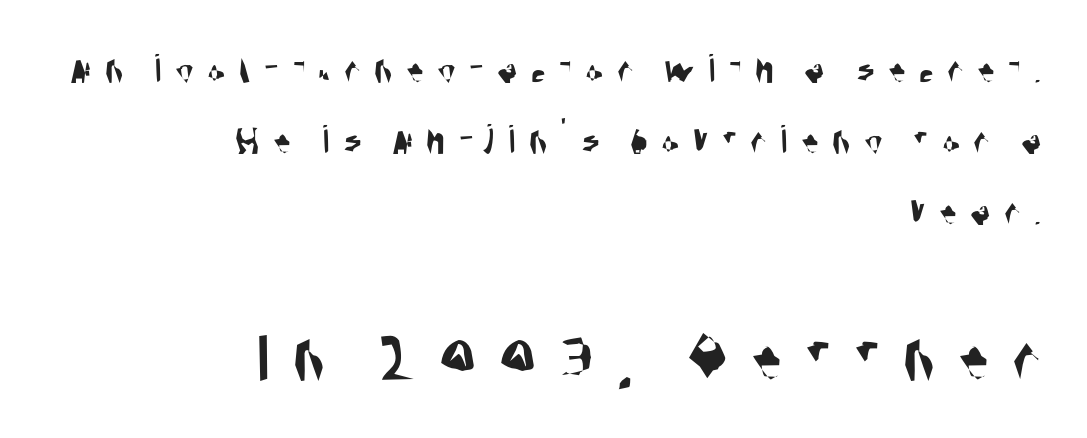
{"serif": "no", "width": "condensed", "stroke_contrast": "medium", "x_height": "large", "monospaced": "no", "underline": "no", "align": "right", "line_spacing": "normal", "line_spacing_ratio": 1.69, "letter_spacing": "wide", "letter_spacing_em": 0.32, "larger_block": "second", "size_ratio": 1.74, "glyph_px": 73}
